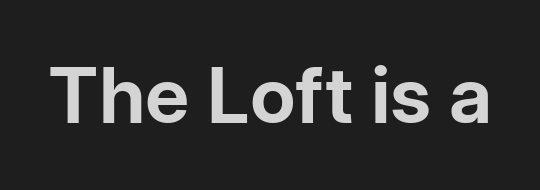
Q: Is the text bold? A: Yes.
Q: Is the text italic (slanted)? A: No, it is upright.
Q: Is the typeface a serif or a sans-serif typeface? A: Sans-serif.
Q: Is the text underlined? A: No.
Q: Is the spacing between letters normal or unusually wide? A: Normal.
Q: Width (condensed, normal, or wide)? A: Normal.
Q: Stroke contrast? A: Low.
Q: x-height? A: Medium.
Q: Monospaced? A: No.
